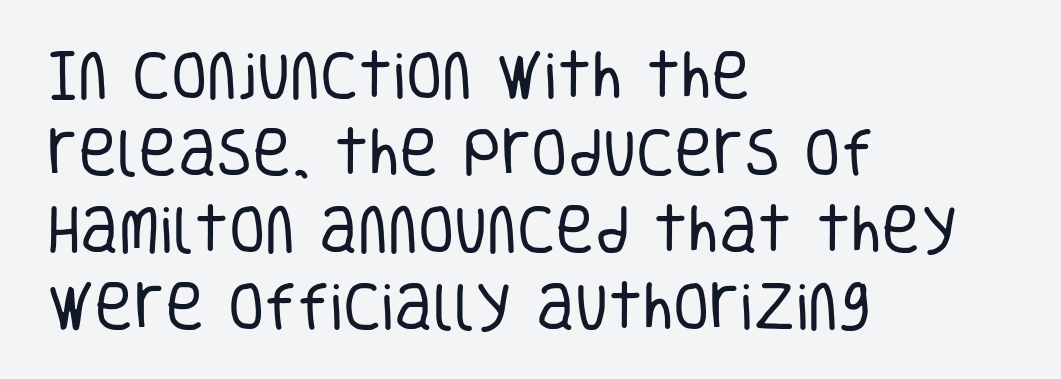
Q: Is the text bold? A: No.
Q: Is the text italic (slanted)? A: No, it is upright.
Q: Is the typeface a serif or a sans-serif typeface? A: Sans-serif.
Q: Is the text underlined? A: No.
Q: How is the paragraph aligned? A: Left-aligned.
Q: Is the spacing between letters normal or unusually wide? A: Normal.
Q: Is the spacing between lines tight, normal or loose? A: Normal.
Q: Width (condensed, normal, or wide)? A: Condensed.
Q: Stroke contrast? A: Low.
Q: x-height? A: Large.
Q: Monospaced? A: No.
